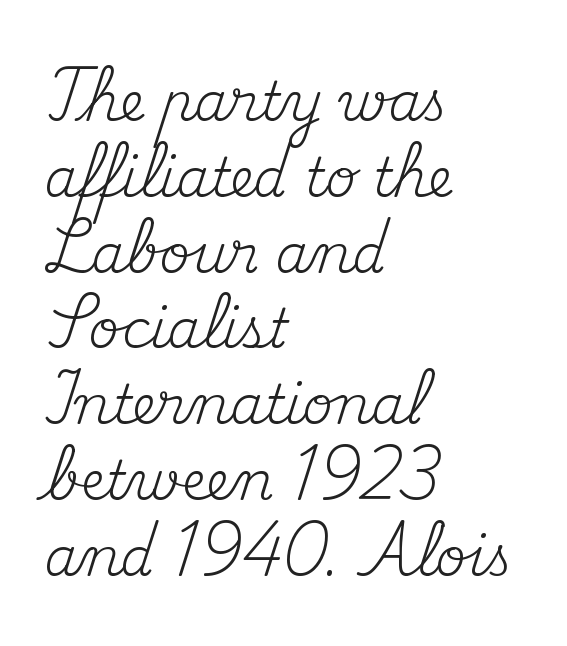
Q: Is the text bold? A: No.
Q: Is the text italic (slanted)? A: Yes.
Q: Is the typeface a serif or a sans-serif typeface? A: Serif.
Q: Is the text underlined? A: No.
Q: How is the paragraph aligned? A: Left-aligned.
Q: Is the spacing between letters normal or unusually wide? A: Normal.
Q: Is the spacing between lines tight, normal or loose? A: Normal.
Q: Width (condensed, normal, or wide)? A: Normal.
Q: Stroke contrast? A: Medium.
Q: x-height? A: Small.
Q: Monospaced? A: No.
